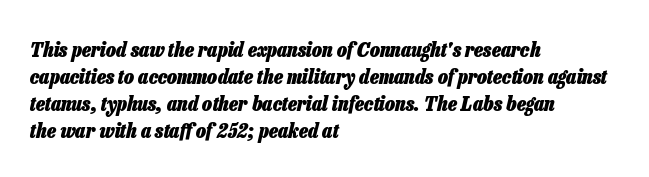
Q: Is the text bold? A: Yes.
Q: Is the text italic (slanted)? A: Yes, it leans right by about 13 degrees.
Q: Is the text underlined? A: No.
Q: How is the paragraph aligned? A: Left-aligned.
Q: Is the spacing between letters normal or unusually wide? A: Normal.
Q: Is the spacing between lines tight, normal or loose? A: Normal.
